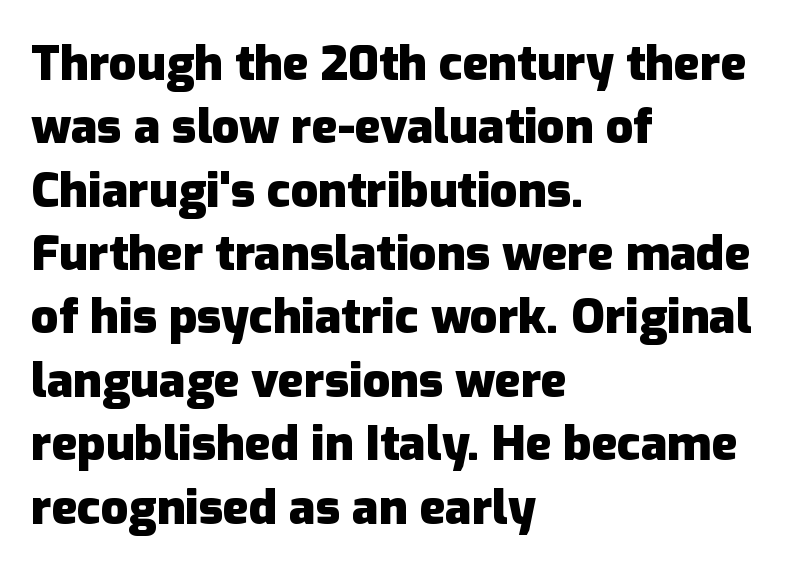
Between one letter and the next there's only the usual sliver of space. The ragged edge is on the right, which tells us the setting is flush left. Is this a fixed-width face? No — the glyphs have proportional, varying widths. Baseline-to-baseline distance is the conventional proportion of letter height. Honestly, there is no underline to notice here at all. Heft: maximum for text — a bold.
